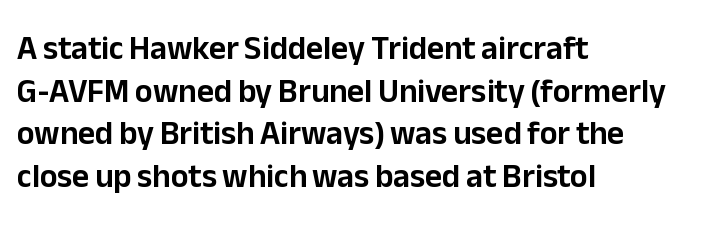
{"serif": "no", "italic": "no", "width": "normal", "stroke_contrast": "low", "x_height": "medium", "monospaced": "no", "underline": "no", "align": "left", "line_spacing": "normal", "line_spacing_ratio": 1.29, "letter_spacing": "normal", "letter_spacing_em": 0.0, "glyph_px": 33}
